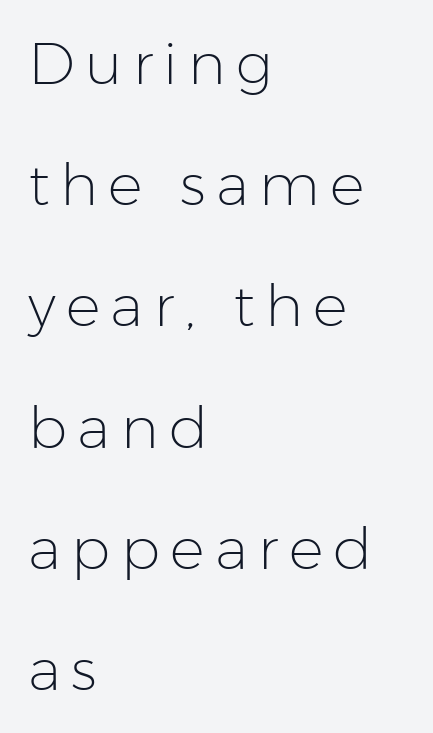
Q: Is the text bold? A: No.
Q: Is the text italic (slanted)? A: No, it is upright.
Q: Is the typeface a serif or a sans-serif typeface? A: Sans-serif.
Q: Is the text underlined? A: No.
Q: How is the paragraph aligned? A: Left-aligned.
Q: Is the spacing between lines tight, normal or loose? A: Loose.
Q: Width (condensed, normal, or wide)? A: Normal.
Q: Stroke contrast? A: Low.
Q: x-height? A: Medium.
Q: Monospaced? A: No.
